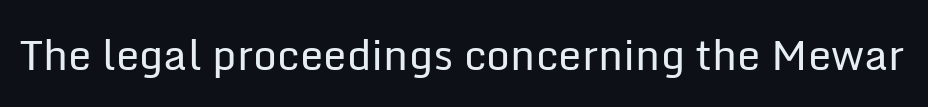
Q: Is the text bold? A: No.
Q: Is the text italic (slanted)? A: No, it is upright.
Q: Is the typeface a serif or a sans-serif typeface? A: Sans-serif.
Q: Is the text underlined? A: No.
Q: Is the spacing between letters normal or unusually wide? A: Normal.
Q: Width (condensed, normal, or wide)? A: Normal.
Q: Stroke contrast? A: Low.
Q: x-height? A: Medium.
Q: Monospaced? A: No.
